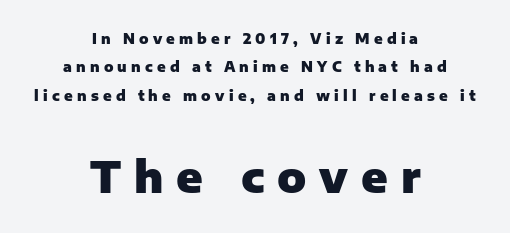
The designer went with a sans here, leaving each stem footless. Of the two passages, the one underneath uses the larger point size. Caption: multi-line text, centered on the measure. The space directly below the letters is spotless. The line-height multiplier appears high, well above default. These lines were composed using upright roman letters.
